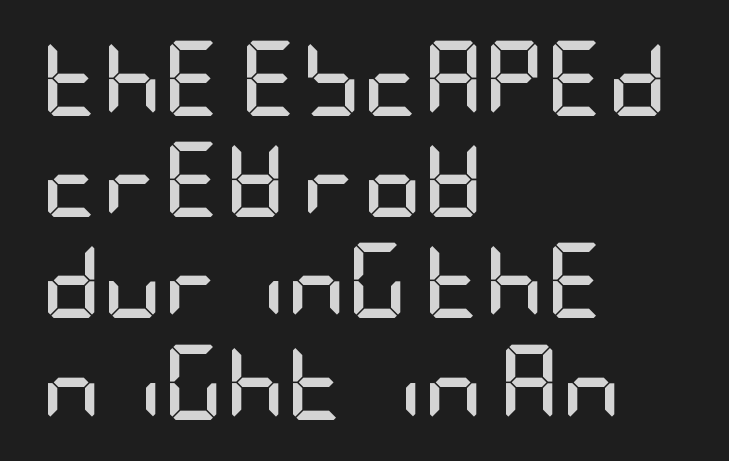
{"serif": "no", "italic": "no", "bold": "yes", "weight": "semibold", "width": "condensed", "stroke_contrast": "low", "x_height": "large", "underline": "no", "align": "left", "line_spacing": "normal", "line_spacing_ratio": 1.35, "letter_spacing": "normal", "letter_spacing_em": 0.0, "glyph_px": 75}
